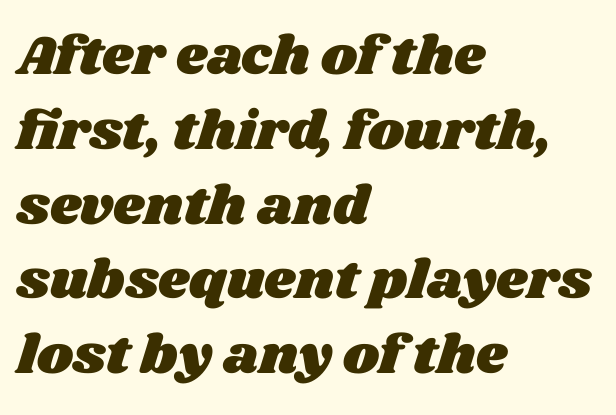
The image shows 55 px wide type; set left-aligned, normal line spacing (1.36x), normal letter spacing, not underlined; medium stroke contrast and a large x-height.
